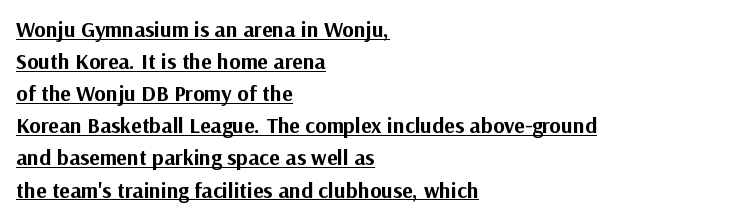
Horizontal bands of white between lines are of average thickness. The lettering stays uniformly vertical, giving the passage a roman look. This sample is left-justified, so line endings fall wherever the words run out. Quick note: underline on. These words are printed bold, with thick strokes throughout. Tracking here is standard; glyphs follow each other at the usual distance.
